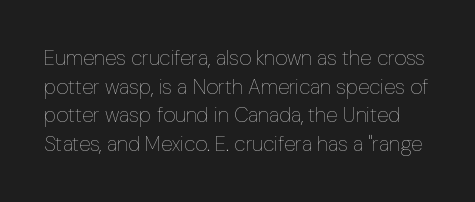
Q: Is the text bold? A: No.
Q: Is the text italic (slanted)? A: No, it is upright.
Q: Is the text underlined? A: No.
Q: Is the spacing between letters normal or unusually wide? A: Normal.
Q: Is the spacing between lines tight, normal or loose? A: Normal.
